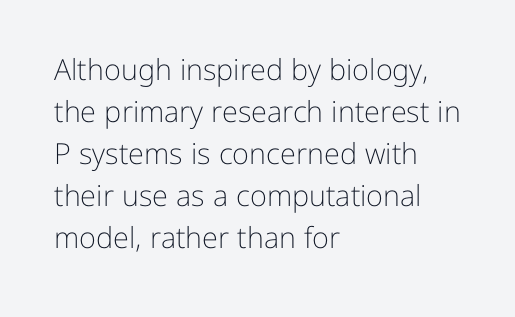
The image shows 29 px light sans-serif type, upright; set left-aligned, normal line spacing (1.45x), normal letter spacing, not underlined; low stroke contrast and a medium x-height.
